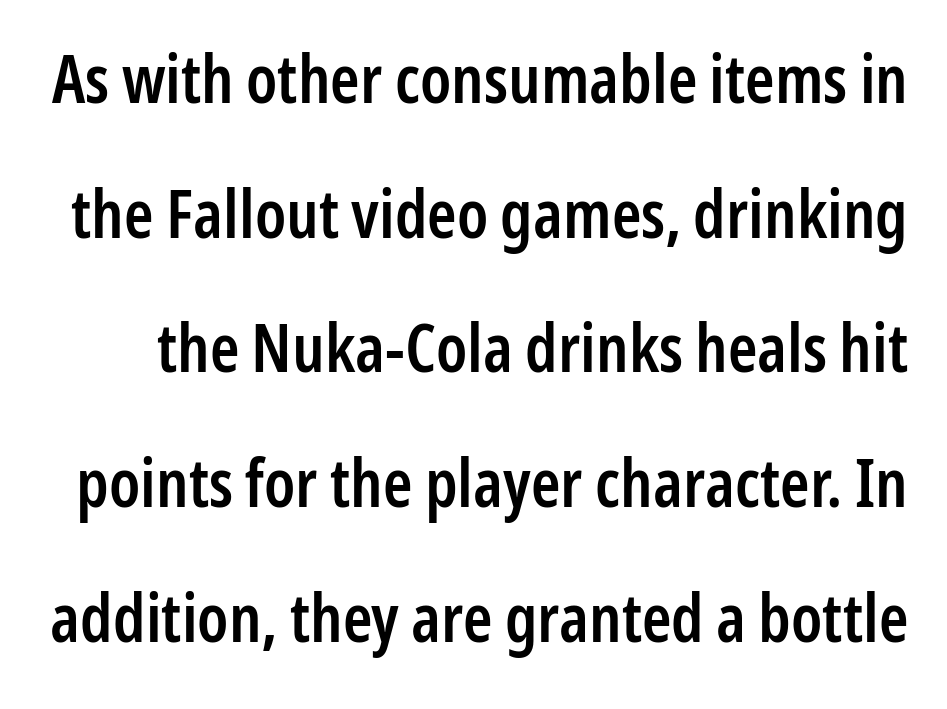
In terms of weight, the rendering is demibold, just under bold. These lines are rendered in a variable-pitch font. The font's upright variant was chosen for this text. Are there feet on the stems? There aren't — it's a sans. This sample trades compactness for vertical openness between lines. The passage shown has conventional tracking throughout.
